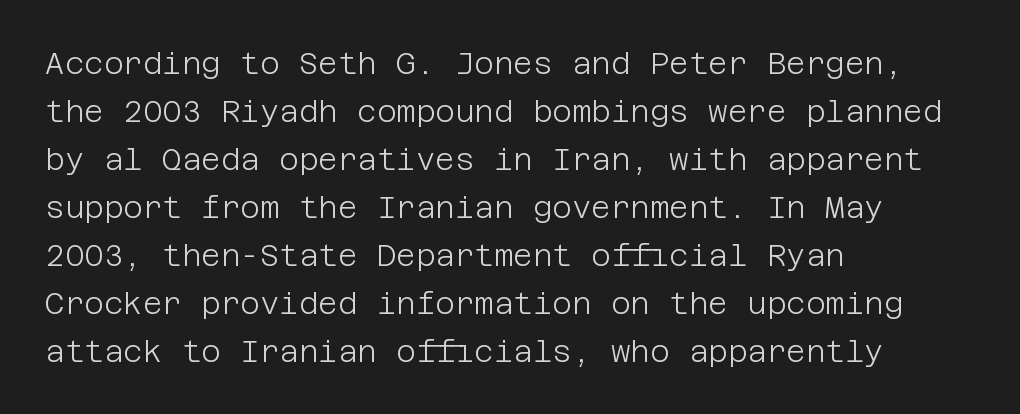
The image shows 30 px light sans-serif type, upright; set left-aligned, normal line spacing (1.6x), normal letter spacing, not underlined; low stroke contrast and a large x-height.
